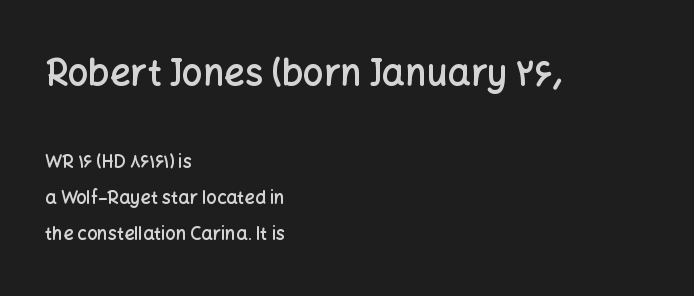
The image shows 36 px semibold sans-serif type, upright; set left-aligned, loose line spacing (2.02x), normal letter spacing, not underlined; the first (top) block is 2.0x larger; low stroke contrast and a medium x-height.
